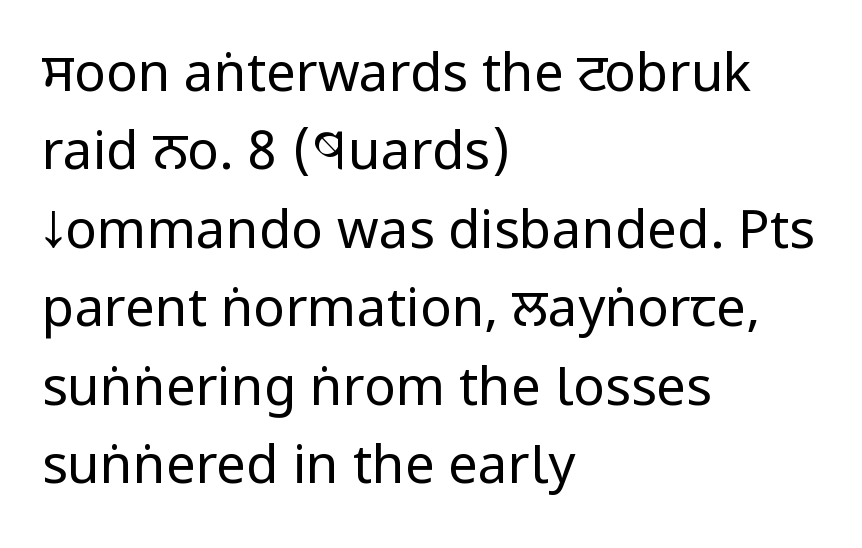
The image shows 53 px regular-weight, condensed sans-serif type, upright; set left-aligned, normal line spacing (1.48x), normal letter spacing, not underlined; low stroke contrast and a large x-height.
